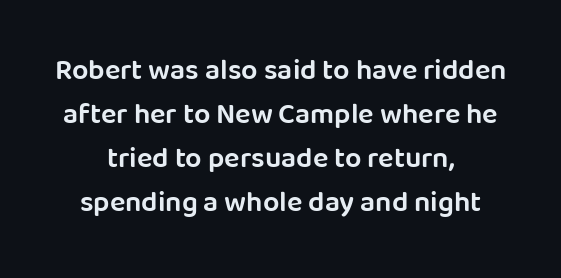
The face used here is rendered with its standard letterfit. The rag falls on both sides of this text block equally. A sans-serif font was chosen for this passage. The strokes are fattened partway — semibold, not bold.
